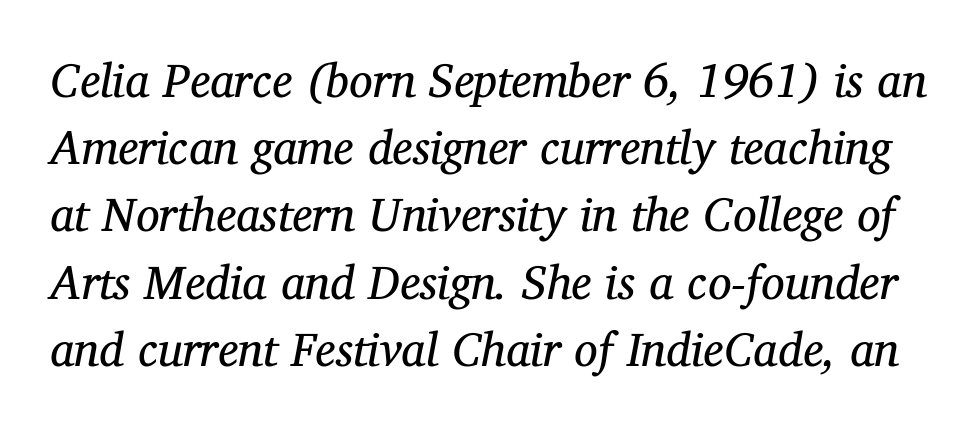
Q: Is the text bold? A: No.
Q: Is the text italic (slanted)? A: Yes, it leans right by about 12 degrees.
Q: Is the typeface a serif or a sans-serif typeface? A: Serif.
Q: Is the text underlined? A: No.
Q: Is the spacing between letters normal or unusually wide? A: Normal.
Q: Is the spacing between lines tight, normal or loose? A: Normal.
Q: Width (condensed, normal, or wide)? A: Normal.
Q: Stroke contrast? A: Medium.
Q: x-height? A: Medium.
Q: Monospaced? A: No.
